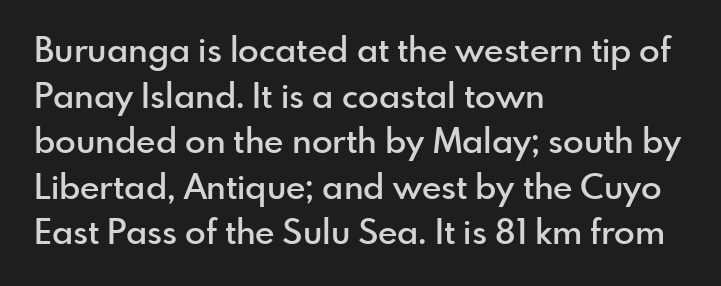
The image shows 34 px semibold sans-serif type, upright; set left-aligned, normal line spacing (1.34x), normal letter spacing, not underlined; a small x-height.
